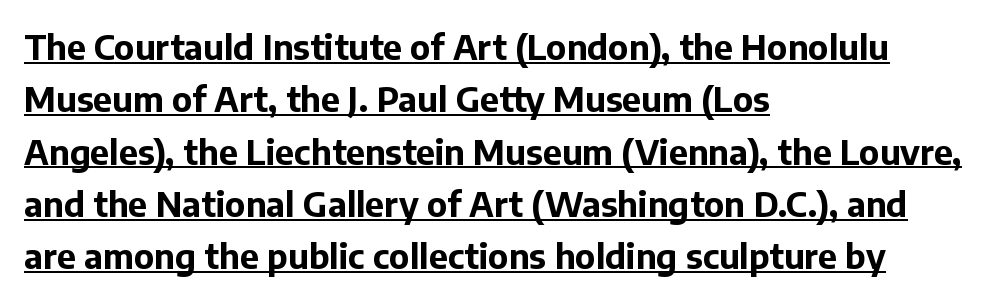
{"serif": "no", "italic": "no", "bold": "yes", "weight": "bold", "width": "normal", "stroke_contrast": "low", "x_height": "medium", "monospaced": "no", "underline": "yes", "align": "left", "line_spacing": "normal", "line_spacing_ratio": 1.54, "letter_spacing": "normal", "letter_spacing_em": 0.0, "glyph_px": 34}
